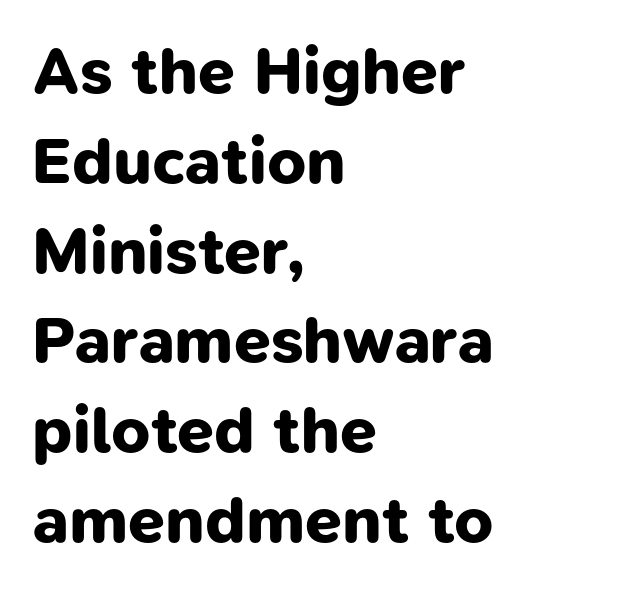
Descenders hang freely into open space. These lines stack with their left ends in a neat column. A full-strength bold gives these letters their thick strokes. Each word holds together tightly as a unit, with standard inter-letter gaps. The designer went with a sans here, leaving each stem footless.
